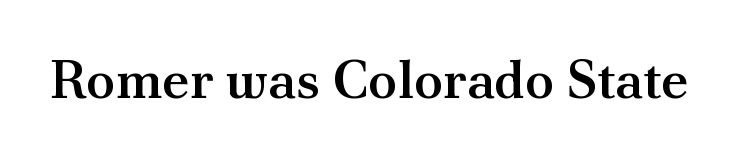
The image shows 53 px semibold serif type, upright; set normal letter spacing, not underlined; medium stroke contrast and a small x-height.
